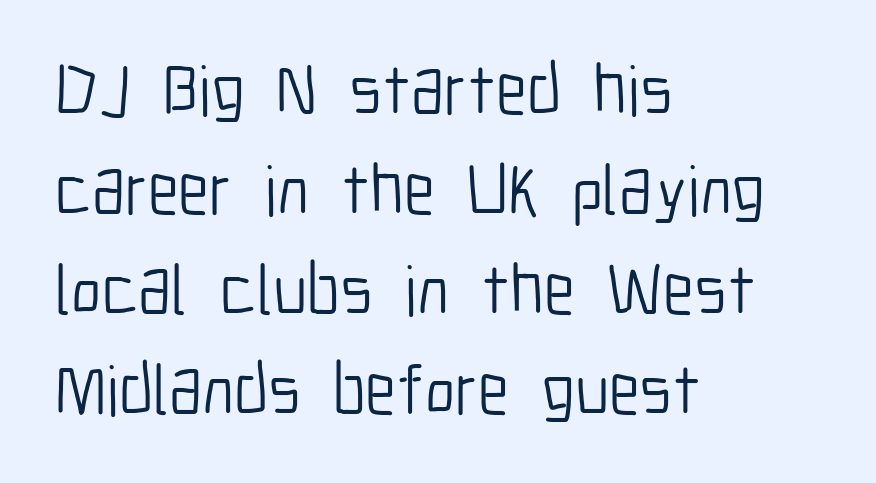
Reading down the block, your eye returns to a fixed left position each line. Nope, not italic — everything's standing straight. Note the varied advance widths — an 'i' is clearly narrower than an 'm'. Quick note: interline space is typical. Are there feet on the stems? There aren't — it's a sans.
